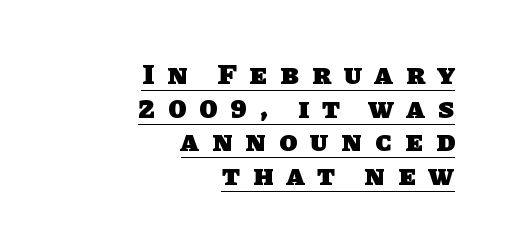
The image shows 29 px heavy sans-serif type; set right-aligned, line spacing 1.16x, unusually wide letter spacing (+0.46 em), underlined; low stroke contrast and a large x-height.
